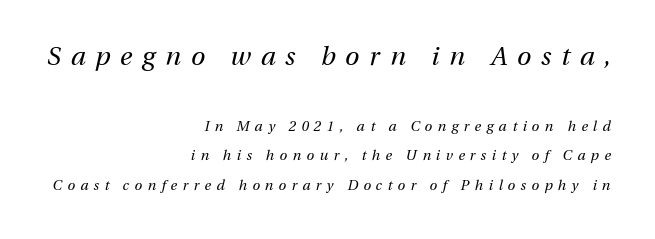
Type without underlining. Note: larger setting up top, smaller setting below. You could only call the tracking loose — the letters float apart. The rendering applies a slant to the glyphs.
